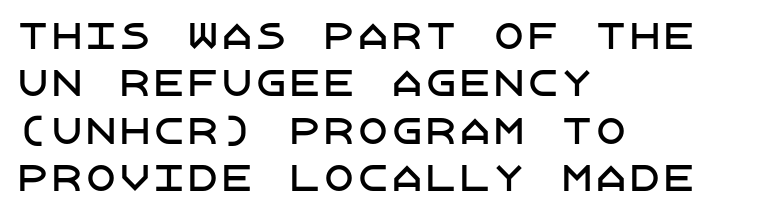
This is roman type, the default non-slanted kind. Descenders hang freely into open space. Does the copy run flush right? No — it runs flush left. Is this a sans? Yes — the strokes have no serifs. Spacing between characters is what you'd get straight out of the box. Reading down the column, the eye jumps a familiar distance to each next line.
